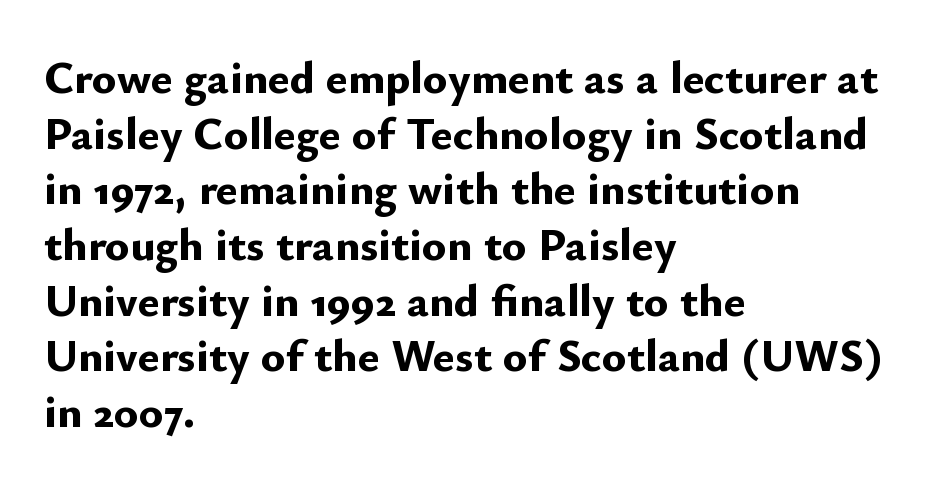
Strokes here are thick enough to call this a true bold. The lettering stays uniformly vertical, giving the passage a roman look. Inter-character spacing is left at the font's built-in metrics. The passage is arranged the way most books set body copy — flush left. Varying glyph widths throughout — classic text-font behaviour.
